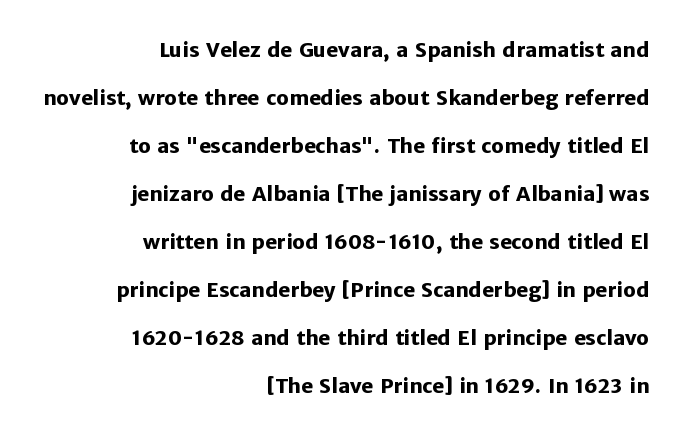
Q: Is the text bold? A: Yes.
Q: Is the text italic (slanted)? A: No, it is upright.
Q: Is the text underlined? A: No.
Q: How is the paragraph aligned? A: Right-aligned.
Q: Is the spacing between letters normal or unusually wide? A: Normal.
Q: Is the spacing between lines tight, normal or loose? A: Loose.
